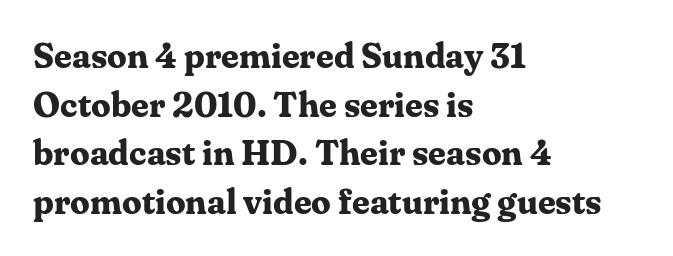
{"serif": "yes", "italic": "no", "bold": "yes", "weight": "bold", "width": "normal", "stroke_contrast": "medium", "x_height": "medium", "monospaced": "no", "underline": "no", "align": "left", "line_spacing": "normal", "line_spacing_ratio": 1.39, "letter_spacing": "normal", "letter_spacing_em": 0.0, "glyph_px": 35}
